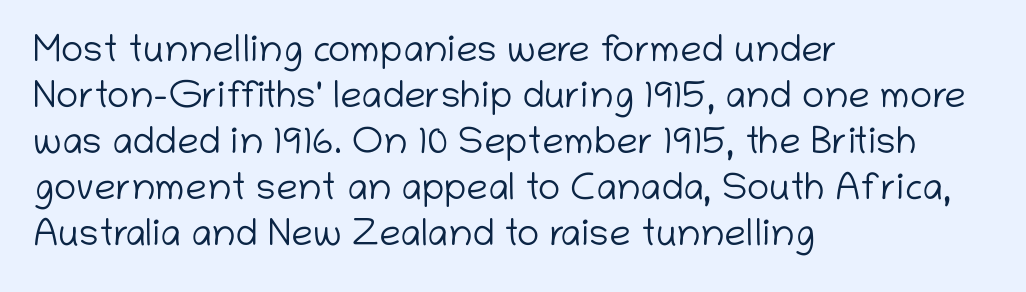
Spacing between characters is what you'd get straight out of the box. A typesetter would label this face a sans. Is this a fixed-width face? No — the glyphs have proportional, varying widths. Nothing heavy about these letters — not bold at all.
